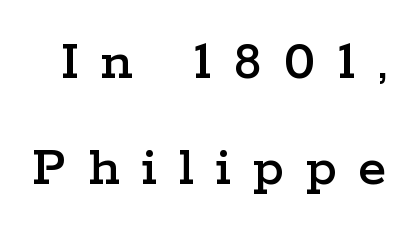
Q: Is the text italic (slanted)? A: No, it is upright.
Q: Is the typeface a serif or a sans-serif typeface? A: Serif.
Q: Is the text underlined? A: No.
Q: Is the spacing between letters normal or unusually wide? A: Unusually wide.
Q: Width (condensed, normal, or wide)? A: Wide.
Q: Stroke contrast? A: Low.
Q: x-height? A: Medium.
Q: Monospaced? A: No.
